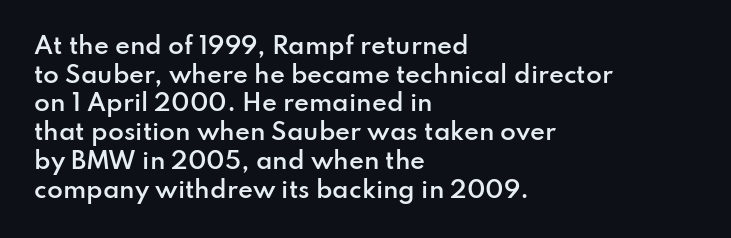
The specimen omits any rule beneath the text block's lines. The type sits square on the baseline with zero lean. This block has exactly the height ordinary leading produces. Does extra space separate the letters? No, they use regular spacing.
